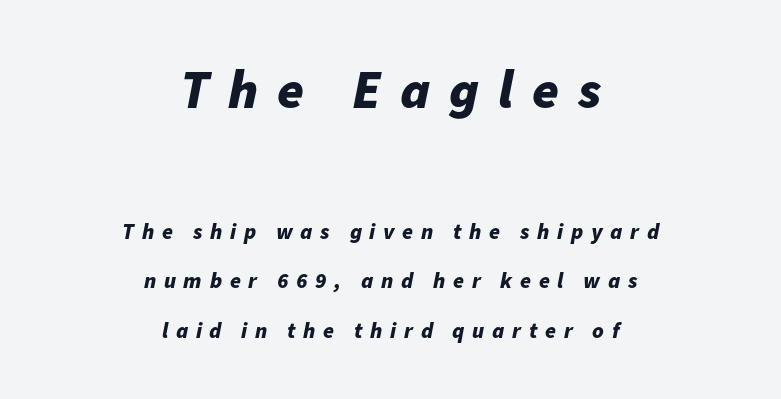
The image shows 54 px bold type, italic (leaning right); set centered, loose line spacing (2.24x), unusually wide letter spacing (+0.35 em), not underlined; the first (top) block is 2.45x larger; low stroke contrast and a medium x-height.
